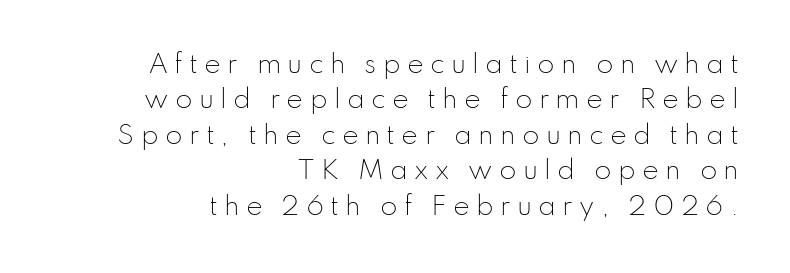
Vertical strokes here are truly vertical. Line endings align vertically; line beginnings do not. Type without underlining. Words appear elongated and porous because spacing is wide. The designer left line spacing at the default.
